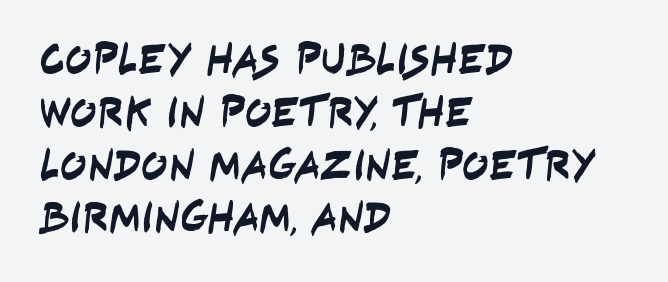
{"serif": "no", "width": "condensed", "stroke_contrast": "low", "x_height": "large", "monospaced": "no", "underline": "no", "align": "left", "line_spacing_ratio": 1.2, "letter_spacing": "normal", "letter_spacing_em": 0.0, "glyph_px": 44}
